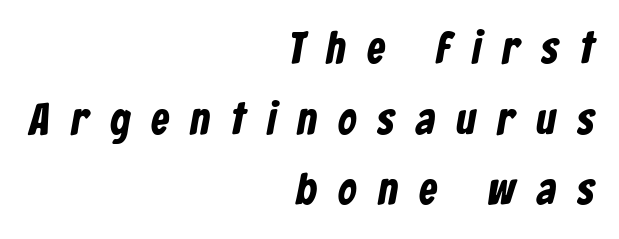
Q: Is the text bold? A: Yes.
Q: Is the typeface a serif or a sans-serif typeface? A: Sans-serif.
Q: Is the text underlined? A: No.
Q: How is the paragraph aligned? A: Right-aligned.
Q: Is the spacing between letters normal or unusually wide? A: Unusually wide.
Q: Is the spacing between lines tight, normal or loose? A: Normal.
Q: Width (condensed, normal, or wide)? A: Condensed.
Q: Stroke contrast? A: Low.
Q: x-height? A: Medium.
Q: Monospaced? A: No.
